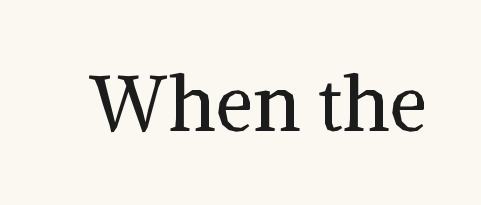
Q: Is the text bold? A: No.
Q: Is the text italic (slanted)? A: No, it is upright.
Q: Is the typeface a serif or a sans-serif typeface? A: Serif.
Q: Is the text underlined? A: No.
Q: Is the spacing between letters normal or unusually wide? A: Normal.
Q: Width (condensed, normal, or wide)? A: Normal.
Q: Stroke contrast? A: Medium.
Q: x-height? A: Medium.
Q: Monospaced? A: No.
